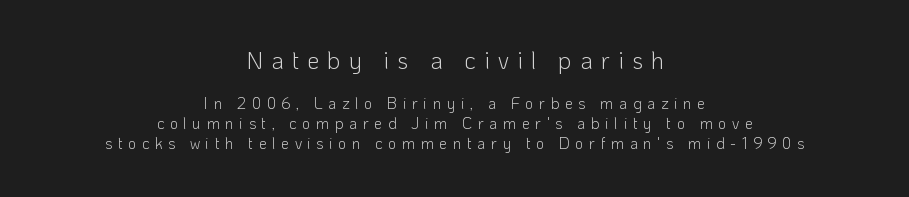
Q: Is the text bold? A: No.
Q: Is the text italic (slanted)? A: No, it is upright.
Q: Is the text underlined? A: No.
Q: How is the paragraph aligned? A: Centered.
Q: Is the spacing between letters normal or unusually wide? A: Unusually wide.
Q: Which block of text is set in a larger size, the first (top) or the second (bottom)? A: The first (top) one.
